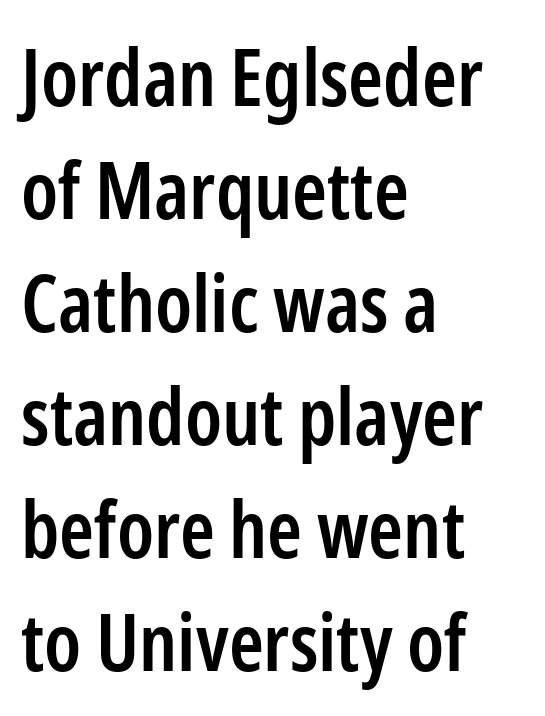
Q: Is the text bold? A: Semi-bold.
Q: Is the text italic (slanted)? A: No, it is upright.
Q: Is the typeface a serif or a sans-serif typeface? A: Sans-serif.
Q: Is the text underlined? A: No.
Q: How is the paragraph aligned? A: Left-aligned.
Q: Is the spacing between letters normal or unusually wide? A: Normal.
Q: Is the spacing between lines tight, normal or loose? A: Normal.
Q: Width (condensed, normal, or wide)? A: Condensed.
Q: Stroke contrast? A: Low.
Q: x-height? A: Medium.
Q: Monospaced? A: No.
